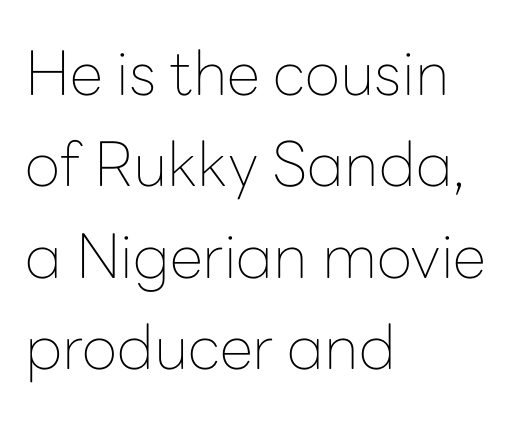
Left-aligned paragraph, ragged on the right. The block of text has a typical density, with ordinary space between rows. Tracking value appears to be zero — textbook default spacing. Letterform terminals end flat and unadorned throughout the passage. These lines were composed using upright roman letters. The rendering uses natural spacing where letterforms have individual widths.
